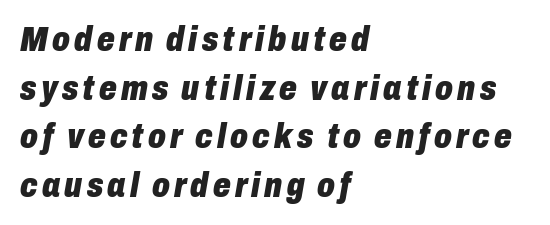
The passage shown is emphatically bold. Any mark beneath the type? The region is blank. Reading down the block, your eye returns to a fixed left position each line. A typesetter would call this leading conventional body-copy spacing. This sample has the flowing, uneven cadence of proportional lettering.
